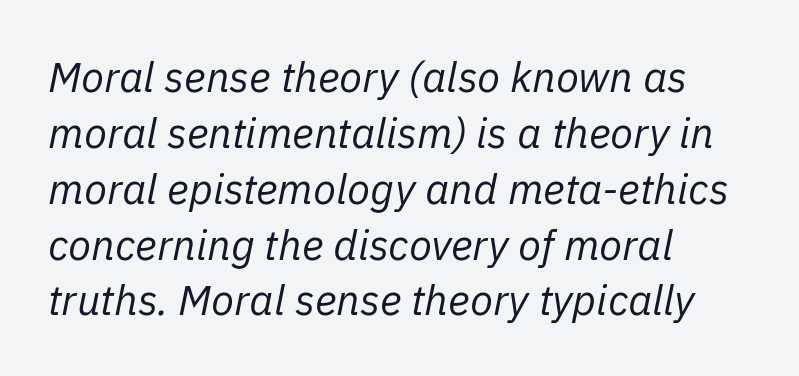
Q: Is the text bold? A: No.
Q: Is the text italic (slanted)? A: Yes, it leans right by about 11 degrees.
Q: Is the text underlined? A: No.
Q: How is the paragraph aligned? A: Left-aligned.
Q: Is the spacing between letters normal or unusually wide? A: Normal.
Q: Is the spacing between lines tight, normal or loose? A: Normal.
Q: Width (condensed, normal, or wide)? A: Normal.
Q: Stroke contrast? A: Low.
Q: x-height? A: Medium.
Q: Monospaced? A: No.
